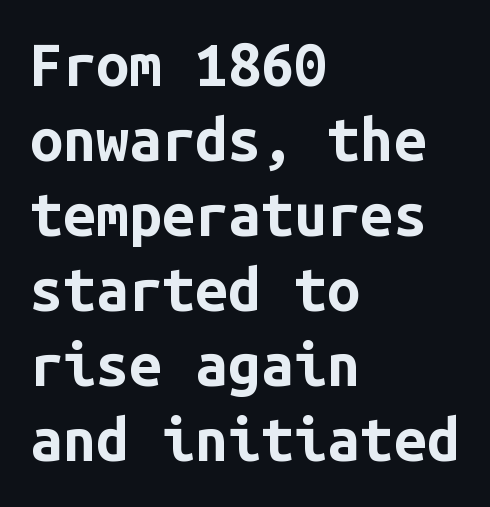
The image shows 59 px bold sans-serif type, upright, monospaced; set left-aligned, normal line spacing (1.27x), normal letter spacing, not underlined; low stroke contrast and a medium x-height.
